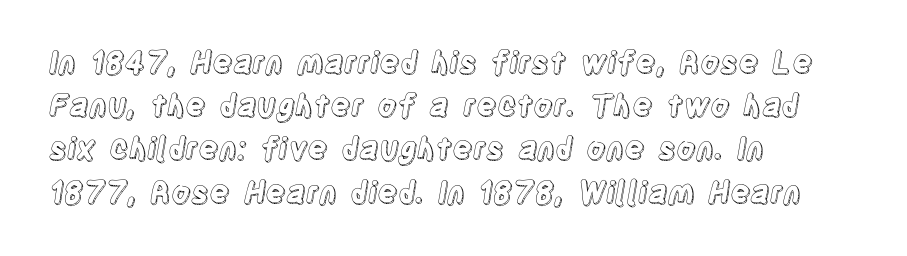
{"width": "condensed", "x_height": "large", "monospaced": "no", "underline": "no", "align": "left", "line_spacing": "normal", "line_spacing_ratio": 1.44, "letter_spacing": "normal", "letter_spacing_em": 0.0, "glyph_px": 30}
